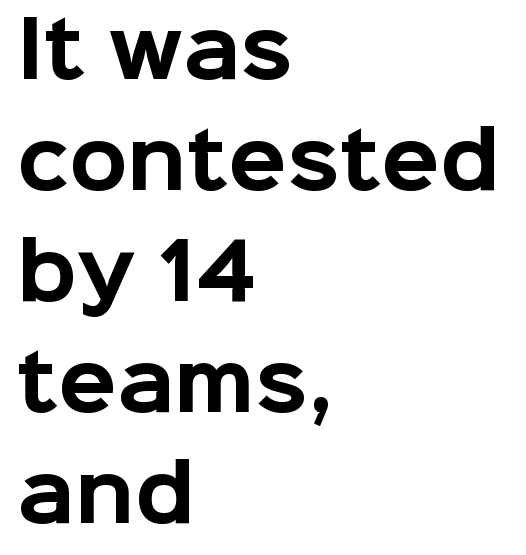
Thick stems and heavy bowls — unmistakably bold. Regarding serifs, this sample does without them. Is this a fixed-width face? No — the glyphs have proportional, varying widths. Successive baselines arrive at the customary interval.
